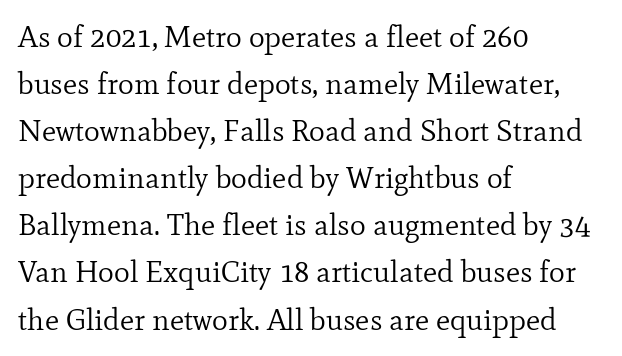
Q: Is the text bold? A: No.
Q: Is the text italic (slanted)? A: No, it is upright.
Q: Is the typeface a serif or a sans-serif typeface? A: Serif.
Q: Is the text underlined? A: No.
Q: How is the paragraph aligned? A: Left-aligned.
Q: Is the spacing between letters normal or unusually wide? A: Normal.
Q: Is the spacing between lines tight, normal or loose? A: Normal.
Q: Width (condensed, normal, or wide)? A: Normal.
Q: Stroke contrast? A: Low.
Q: x-height? A: Small.
Q: Monospaced? A: No.
